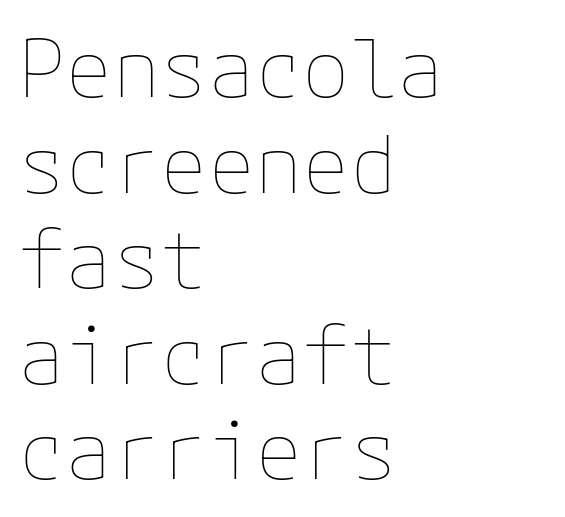
The rag falls on the right side of this text block. This rendering features lettering with no underline. A roman cut, with each character standing at attention. The weight tops out at a normal text grade.
